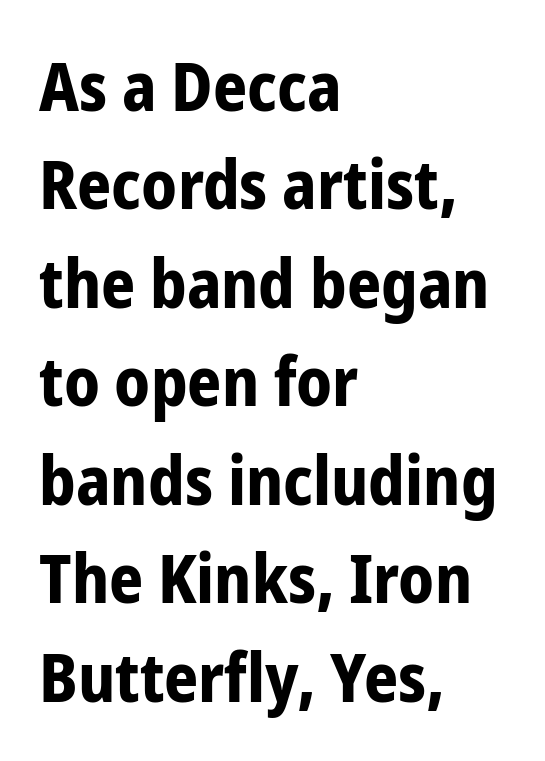
The image shows 67 px bold, condensed sans-serif type, upright; set left-aligned, normal line spacing (1.47x), normal letter spacing, not underlined; low stroke contrast and a medium x-height.
